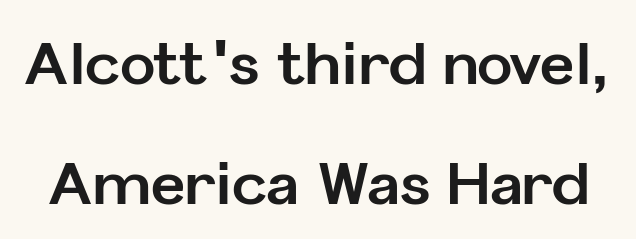
Q: Is the text bold? A: Yes.
Q: Is the text italic (slanted)? A: No, it is upright.
Q: Is the typeface a serif or a sans-serif typeface? A: Sans-serif.
Q: Is the text underlined? A: No.
Q: Is the spacing between letters normal or unusually wide? A: Normal.
Q: Is the spacing between lines tight, normal or loose? A: Loose.
Q: Width (condensed, normal, or wide)? A: Normal.
Q: Stroke contrast? A: Low.
Q: x-height? A: Medium.
Q: Monospaced? A: No.
